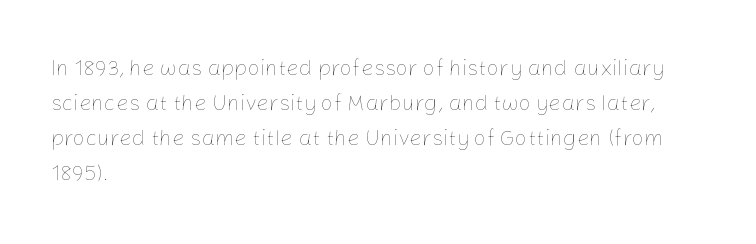
{"italic": "no", "bold": "no", "underline": "no", "align": "left", "line_spacing": "normal", "line_spacing_ratio": 1.59, "letter_spacing": "normal", "letter_spacing_em": 0.0, "glyph_px": 22}
